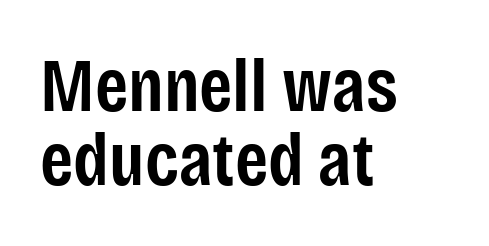
{"serif": "no", "italic": "no", "bold": "semi", "weight": "semibold", "width": "condensed", "stroke_contrast": "low", "x_height": "large", "monospaced": "no", "underline": "no", "align": "left", "line_spacing": "tight", "line_spacing_ratio": 0.97, "letter_spacing": "normal", "letter_spacing_em": 0.0, "glyph_px": 76}
